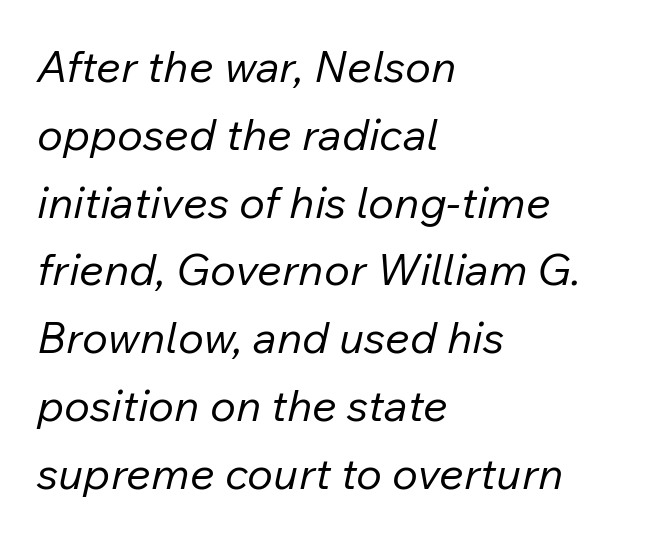
{"italic": "yes", "lean": "right", "slant_degrees": 12, "bold": "no", "weight": "regular", "width": "normal", "stroke_contrast": "low", "x_height": "medium", "monospaced": "no", "underline": "no", "align": "left", "line_spacing": "normal", "line_spacing_ratio": 1.54, "letter_spacing": "normal", "letter_spacing_em": 0.0, "glyph_px": 44}
